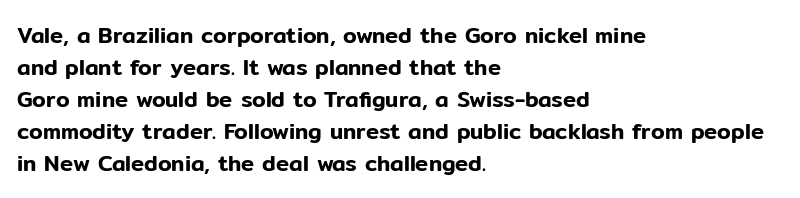
{"italic": "no", "underline": "no", "align": "left", "line_spacing": "normal", "line_spacing_ratio": 1.45, "letter_spacing": "normal", "letter_spacing_em": 0.0, "glyph_px": 22}
